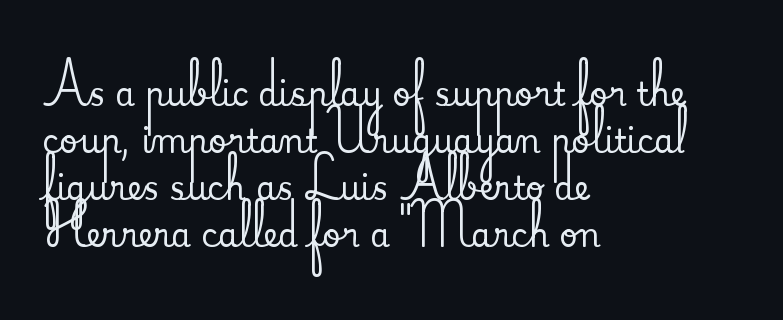
Q: Is the text italic (slanted)? A: No, it is upright.
Q: Is the typeface a serif or a sans-serif typeface? A: Serif.
Q: Is the text underlined? A: No.
Q: How is the paragraph aligned? A: Left-aligned.
Q: Is the spacing between letters normal or unusually wide? A: Normal.
Q: Is the spacing between lines tight, normal or loose? A: Normal.
Q: Width (condensed, normal, or wide)? A: Normal.
Q: Stroke contrast? A: Medium.
Q: x-height? A: Small.
Q: Monospaced? A: No.
